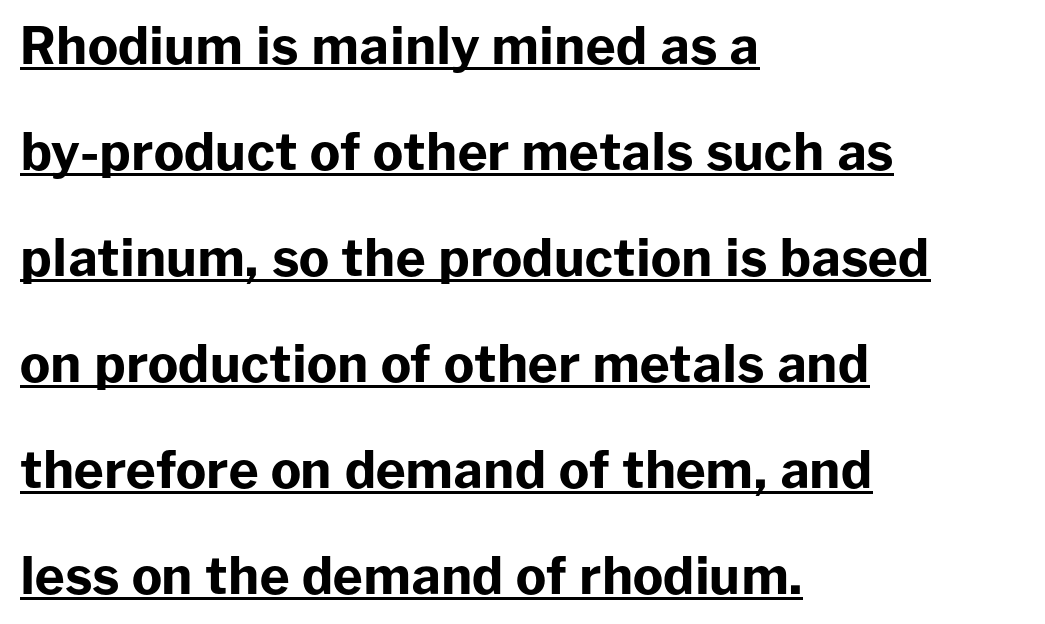
Is this a fixed-width face? No — the glyphs have proportional, varying widths. Compared with typical paragraphs, the rows here are farther apart. A typographer would call this underscored text. Alignment: flush left. Pretty heavy lettering here — definitely bold. The letters sit at their default tracking, neither squeezed nor spread.
